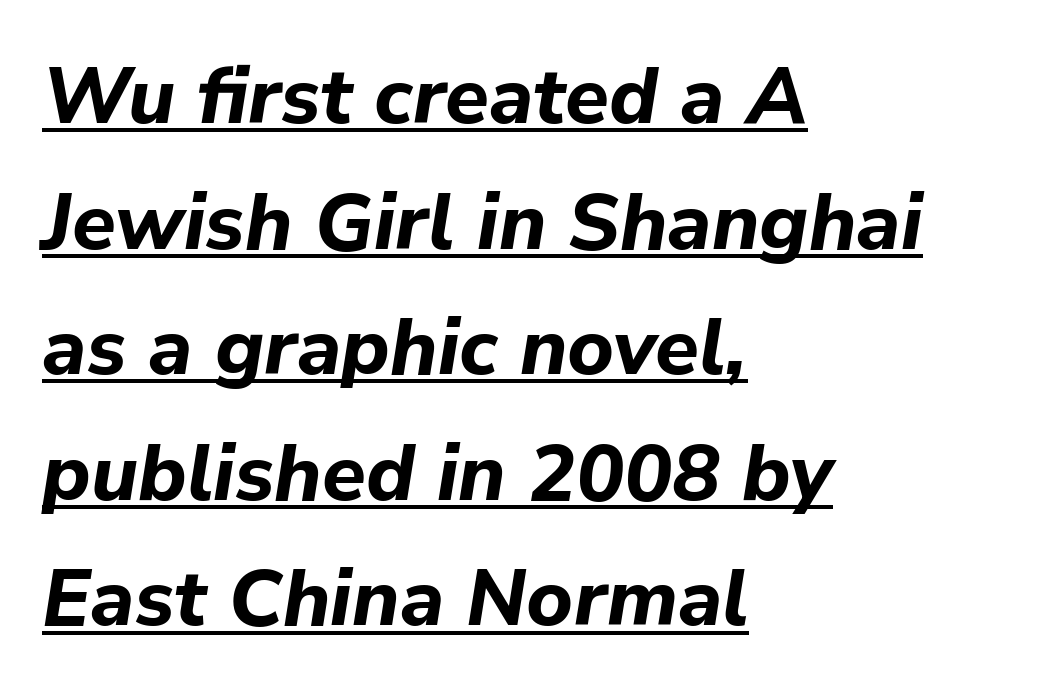
{"italic": "yes", "lean": "right", "slant_degrees": 9, "bold": "yes", "weight": "bold", "width": "normal", "stroke_contrast": "low", "x_height": "medium", "monospaced": "no", "underline": "yes", "align": "left", "line_spacing": "normal", "line_spacing_ratio": 1.57, "letter_spacing": "normal", "letter_spacing_em": 0.0, "glyph_px": 80}
